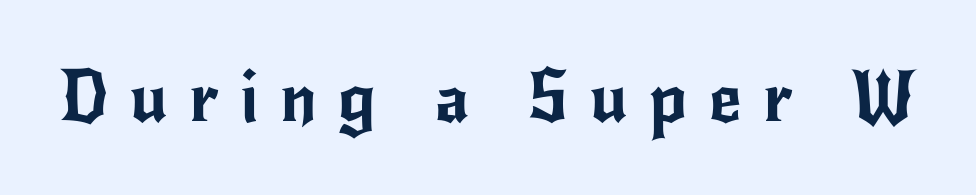
{"serif": "no", "italic": "no", "width": "normal", "stroke_contrast": "low", "x_height": "small", "monospaced": "no", "underline": "no", "letter_spacing": "wide", "letter_spacing_em": 0.3, "glyph_px": 71}
